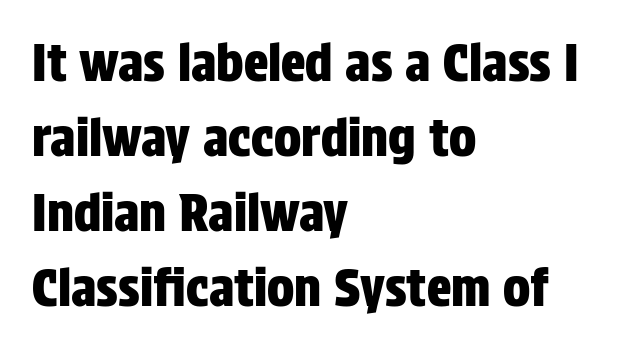
The image shows 51 px condensed sans-serif type, upright; set left-aligned, normal line spacing (1.47x), normal letter spacing, not underlined; low stroke contrast and a large x-height.
